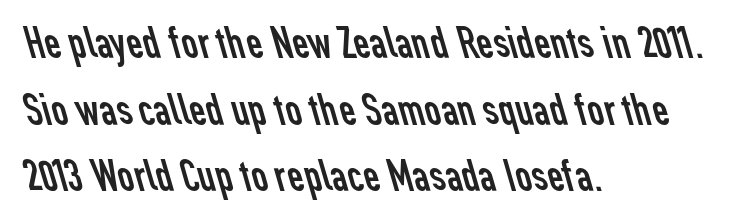
The image shows 45 px regular-weight sans-serif type; set left-aligned, normal line spacing (1.48x), normal letter spacing, not underlined; low stroke contrast and a medium x-height.
